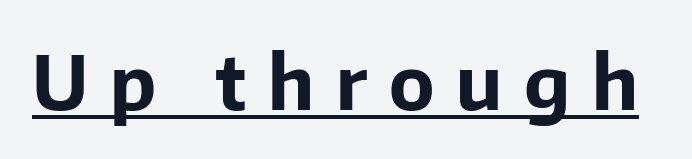
{"serif": "no", "italic": "no", "bold": "yes", "weight": "bold", "width": "normal", "stroke_contrast": "low", "x_height": "medium", "monospaced": "no", "underline": "yes", "letter_spacing": "wide", "letter_spacing_em": 0.29, "glyph_px": 75}
